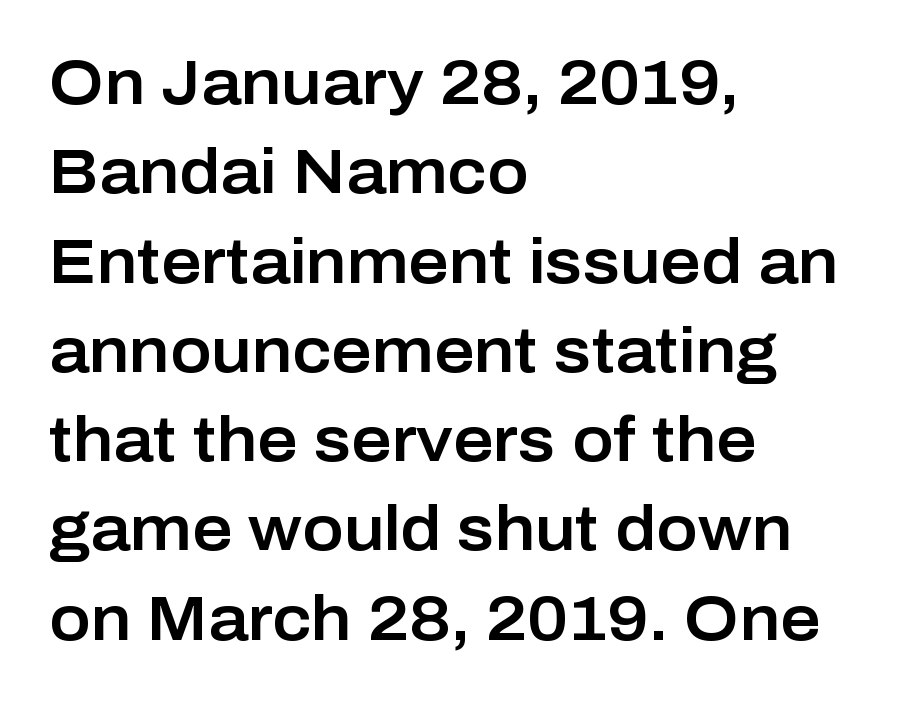
{"serif": "no", "italic": "no", "width": "normal", "stroke_contrast": "low", "x_height": "medium", "monospaced": "no", "underline": "no", "align": "left", "line_spacing": "normal", "line_spacing_ratio": 1.44, "letter_spacing": "normal", "letter_spacing_em": 0.0, "glyph_px": 62}
